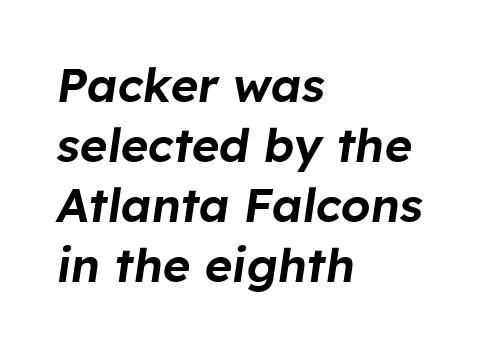
{"italic": "yes", "lean": "right", "slant_degrees": 8, "width": "normal", "stroke_contrast": "low", "x_height": "medium", "monospaced": "no", "underline": "no", "align": "left", "line_spacing": "normal", "line_spacing_ratio": 1.28, "letter_spacing": "normal", "letter_spacing_em": 0.0, "glyph_px": 47}
